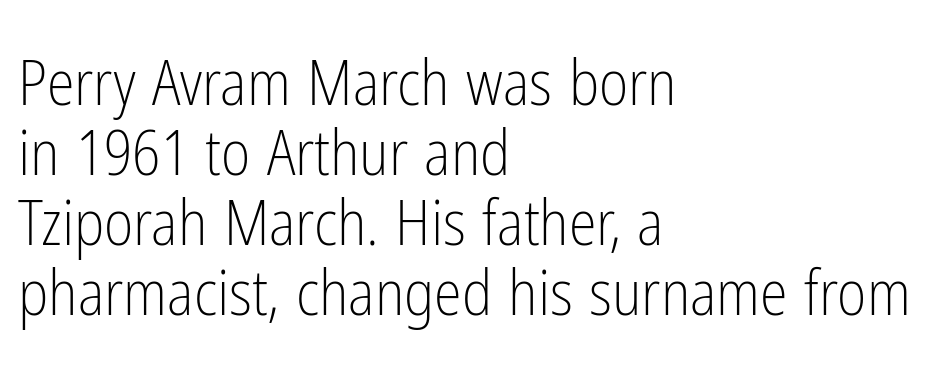
Q: Is the text bold? A: No.
Q: Is the text italic (slanted)? A: No, it is upright.
Q: Is the typeface a serif or a sans-serif typeface? A: Sans-serif.
Q: Is the text underlined? A: No.
Q: How is the paragraph aligned? A: Left-aligned.
Q: Is the spacing between letters normal or unusually wide? A: Normal.
Q: Is the spacing between lines tight, normal or loose? A: Tight.
Q: Width (condensed, normal, or wide)? A: Condensed.
Q: Stroke contrast? A: Low.
Q: x-height? A: Medium.
Q: Monospaced? A: No.
